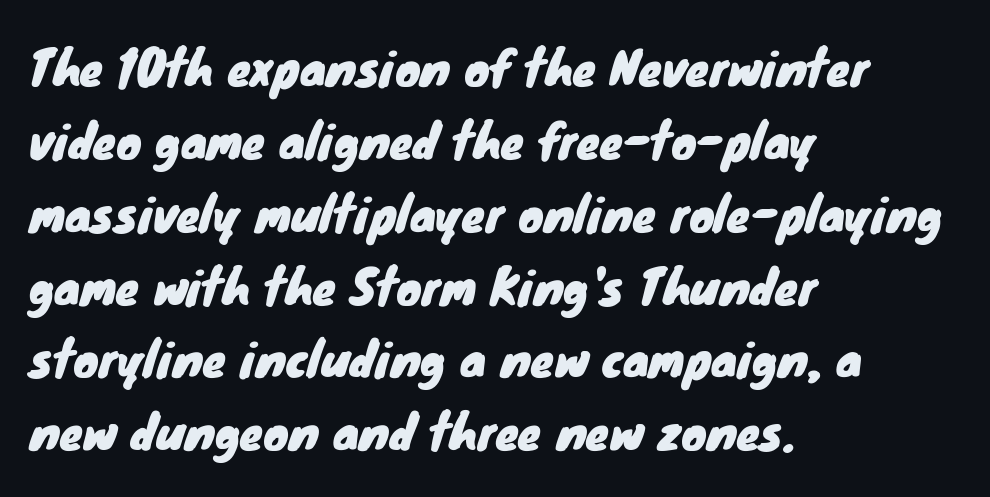
{"serif": "no", "width": "normal", "stroke_contrast": "low", "x_height": "small", "monospaced": "no", "underline": "no", "align": "left", "line_spacing": "normal", "line_spacing_ratio": 1.55, "letter_spacing": "normal", "letter_spacing_em": 0.0, "glyph_px": 47}
